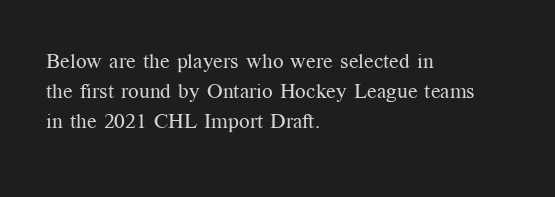
{"italic": "no", "bold": "no", "underline": "no", "align": "left", "line_spacing": "normal", "line_spacing_ratio": 1.44, "letter_spacing": "normal", "letter_spacing_em": 0.0, "glyph_px": 21}
